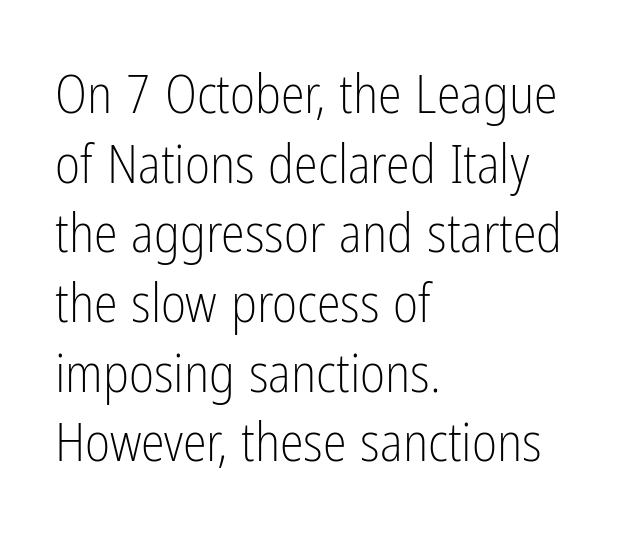
The image shows 54 px light, condensed sans-serif type, upright; set left-aligned, normal line spacing (1.29x), normal letter spacing, not underlined; low stroke contrast and a medium x-height.
